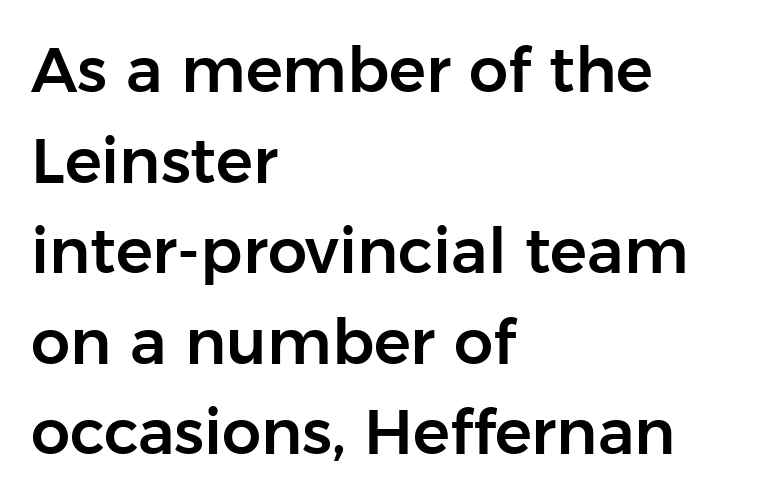
Where is the straight margin? On the left. Font category for this specimen: sans-serif. Baseline-to-baseline distance is the conventional proportion of letter height. The letters advance in unequal steps, a hallmark of proportional type.
